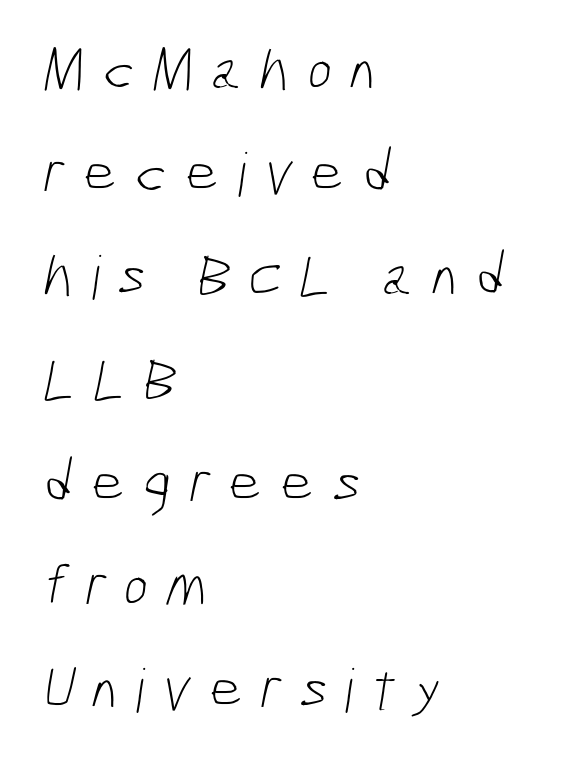
{"serif": "no", "bold": "no", "weight": "light", "width": "condensed", "stroke_contrast": "low", "x_height": "medium", "monospaced": "no", "underline": "no", "align": "left", "line_spacing_ratio": 1.72, "letter_spacing": "wide", "letter_spacing_em": 0.28, "glyph_px": 60}
